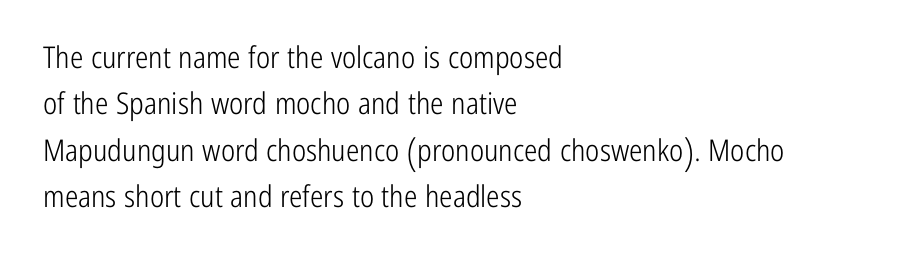
The image shows 30 px light, condensed sans-serif type, upright; set left-aligned, normal line spacing (1.55x), normal letter spacing, not underlined; low stroke contrast and a medium x-height.
